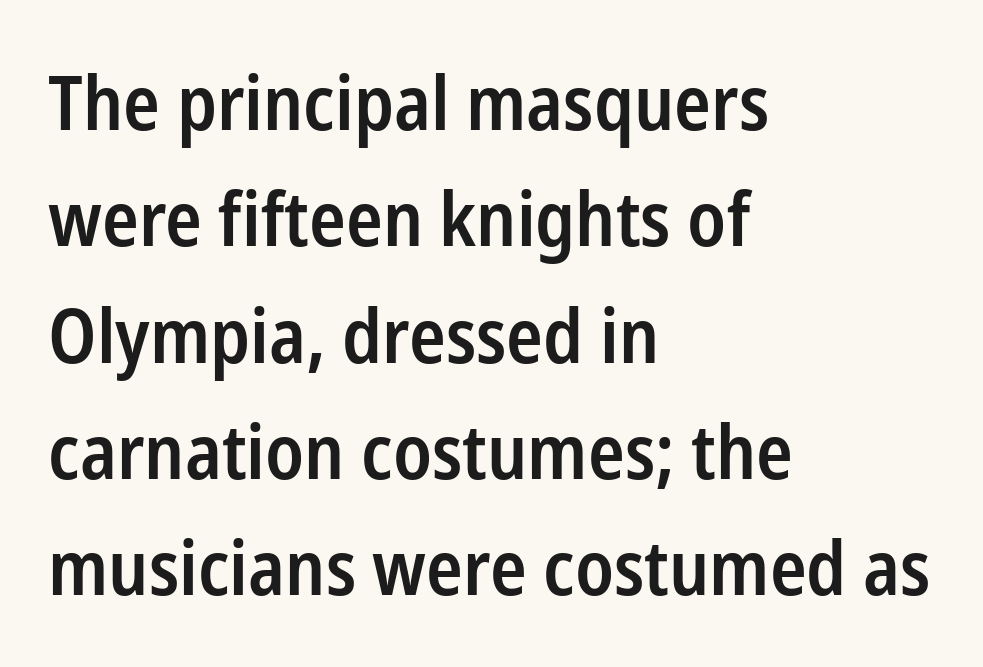
Q: Is the text bold? A: Semi-bold.
Q: Is the text italic (slanted)? A: No, it is upright.
Q: Is the typeface a serif or a sans-serif typeface? A: Sans-serif.
Q: Is the text underlined? A: No.
Q: How is the paragraph aligned? A: Left-aligned.
Q: Is the spacing between letters normal or unusually wide? A: Normal.
Q: Is the spacing between lines tight, normal or loose? A: Normal.
Q: Width (condensed, normal, or wide)? A: Condensed.
Q: Stroke contrast? A: Low.
Q: x-height? A: Medium.
Q: Monospaced? A: No.
